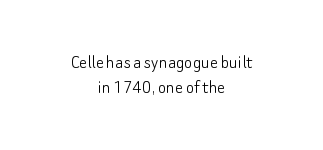
Q: Is the text bold? A: No.
Q: Is the text italic (slanted)? A: No, it is upright.
Q: Is the text underlined? A: No.
Q: How is the paragraph aligned? A: Centered.
Q: Is the spacing between letters normal or unusually wide? A: Normal.
Q: Is the spacing between lines tight, normal or loose? A: Normal.
